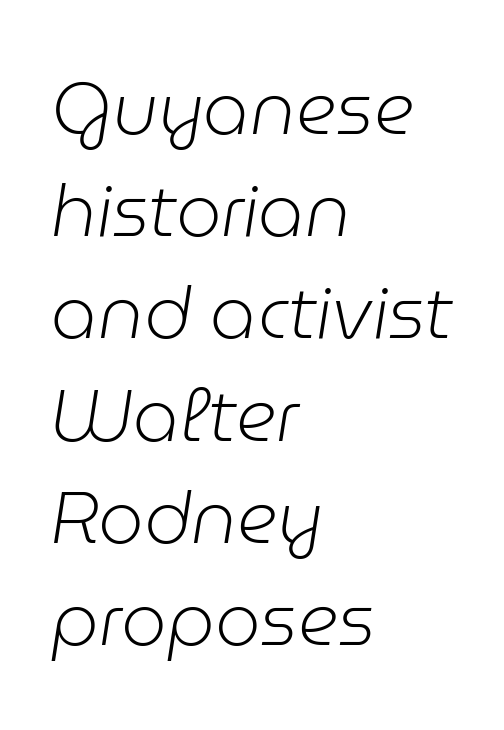
{"italic": "yes", "lean": "right", "slant_degrees": 9, "bold": "no", "weight": "light", "width": "normal", "stroke_contrast": "low", "x_height": "medium", "monospaced": "no", "underline": "no", "align": "left", "line_spacing": "normal", "line_spacing_ratio": 1.42, "letter_spacing": "normal", "letter_spacing_em": 0.0, "glyph_px": 72}
